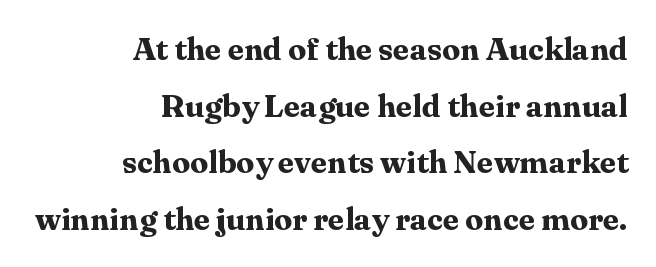
The image shows 32 px bold serif type, upright; set right-aligned, line spacing 1.77x, normal letter spacing, not underlined; medium stroke contrast and a medium x-height.
